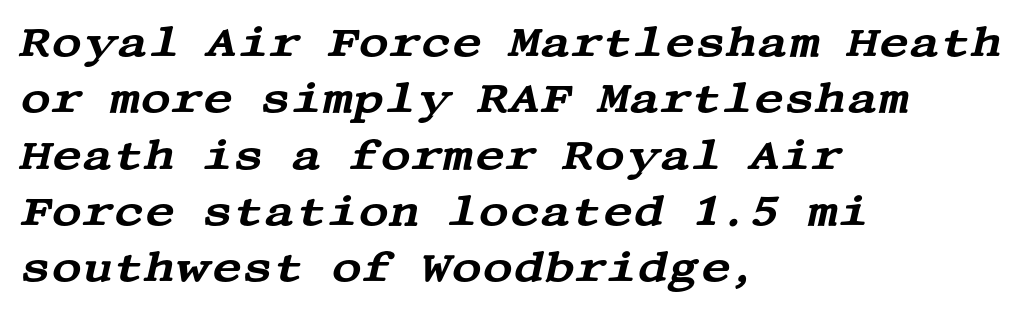
Q: Is the text italic (slanted)? A: Yes, it leans right by about 13 degrees.
Q: Is the typeface a serif or a sans-serif typeface? A: Serif.
Q: Is the text underlined? A: No.
Q: How is the paragraph aligned? A: Left-aligned.
Q: Is the spacing between letters normal or unusually wide? A: Normal.
Q: Is the spacing between lines tight, normal or loose? A: Normal.
Q: Width (condensed, normal, or wide)? A: Wide.
Q: Stroke contrast? A: Medium.
Q: x-height? A: Large.
